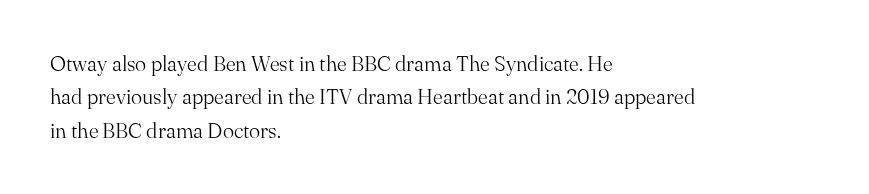
{"italic": "no", "bold": "no", "underline": "no", "align": "left", "line_spacing": "normal", "line_spacing_ratio": 1.59, "letter_spacing": "normal", "letter_spacing_em": 0.0, "glyph_px": 21}
